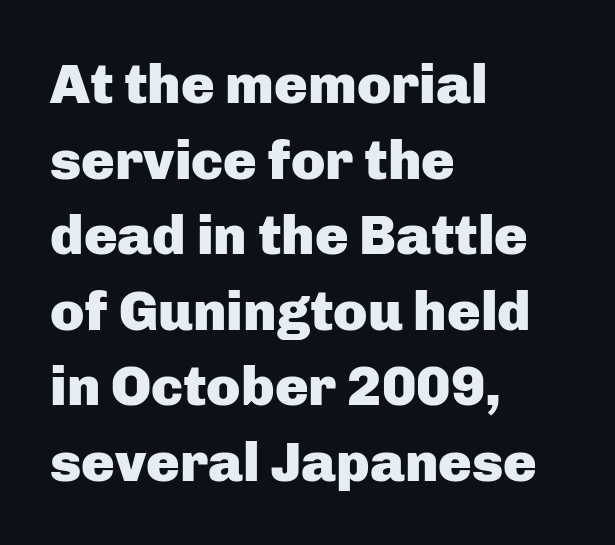
{"serif": "no", "italic": "no", "bold": "yes", "weight": "heavy", "width": "normal", "stroke_contrast": "low", "x_height": "medium", "monospaced": "no", "underline": "no", "align": "left", "line_spacing": "normal", "line_spacing_ratio": 1.35, "letter_spacing": "normal", "letter_spacing_em": 0.0, "glyph_px": 56}
